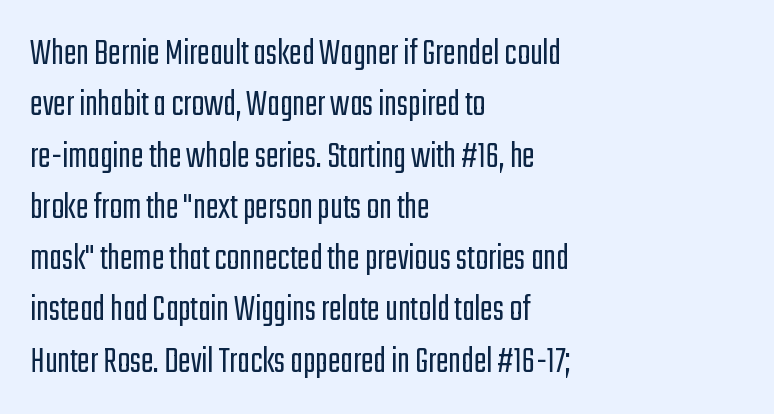
You could call the tracking neutral — neither tight nor loose. Looks like regular typesetting: each glyph gets only the width it needs. Where is the straight margin? On the left. A typesetter would label this face a sans. Summary of weight: not heavy and not bold. Lines of text with bare space underneath.
